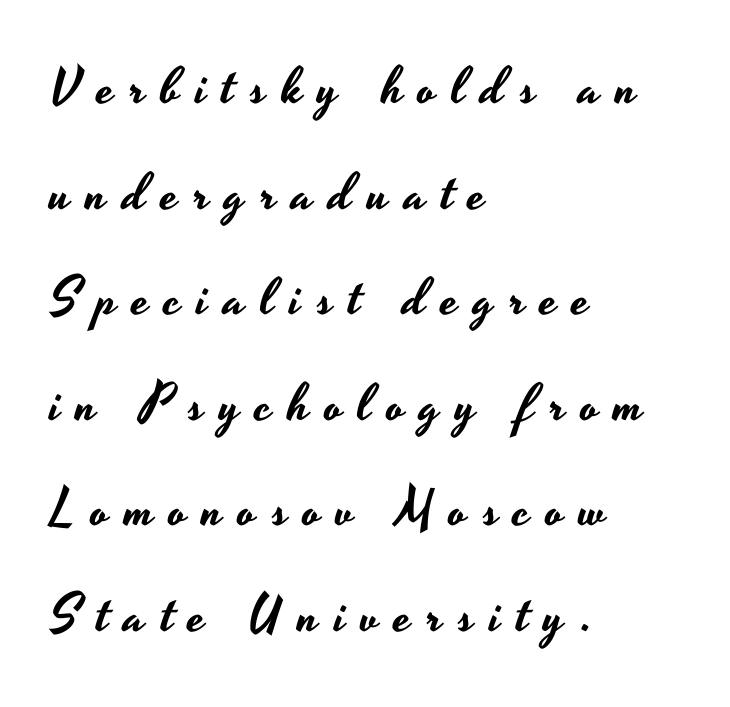
Q: Is the text italic (slanted)? A: Yes.
Q: Is the typeface a serif or a sans-serif typeface? A: Sans-serif.
Q: Is the text underlined? A: No.
Q: How is the paragraph aligned? A: Left-aligned.
Q: Is the spacing between letters normal or unusually wide? A: Unusually wide.
Q: Is the spacing between lines tight, normal or loose? A: Loose.
Q: Width (condensed, normal, or wide)? A: Wide.
Q: Stroke contrast? A: Low.
Q: x-height? A: Small.
Q: Monospaced? A: No.
